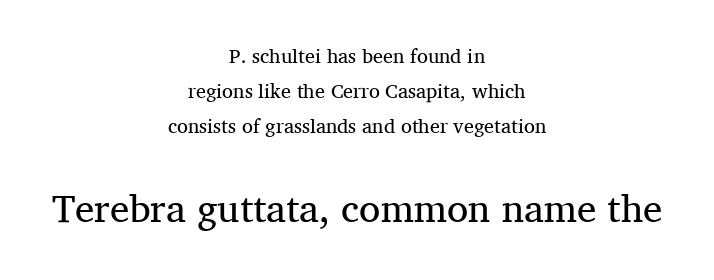
The image shows 39 px regular-weight serif type, upright; set centered, line spacing 1.75x, normal letter spacing, not underlined; the second (bottom) block is 1.95x larger; medium stroke contrast and a medium x-height.
